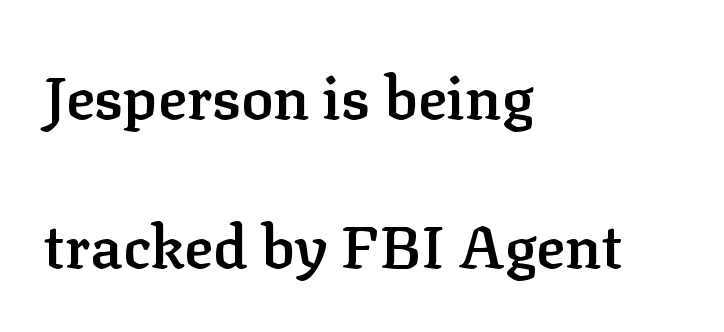
Q: Is the text bold? A: Semi-bold.
Q: Is the text italic (slanted)? A: No, it is upright.
Q: Is the typeface a serif or a sans-serif typeface? A: Serif.
Q: Is the text underlined? A: No.
Q: How is the paragraph aligned? A: Left-aligned.
Q: Is the spacing between letters normal or unusually wide? A: Normal.
Q: Is the spacing between lines tight, normal or loose? A: Loose.
Q: Width (condensed, normal, or wide)? A: Normal.
Q: Stroke contrast? A: Low.
Q: x-height? A: Medium.
Q: Monospaced? A: No.
